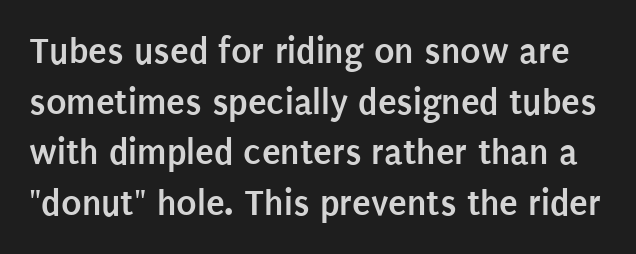
Do the letters lean? They stand straight. The passage shown is typed in a proportional face where columns would drift. Between one letter and the next there's only the usual sliver of space. No feet cap the strokes, marking this as sans-serif type.
